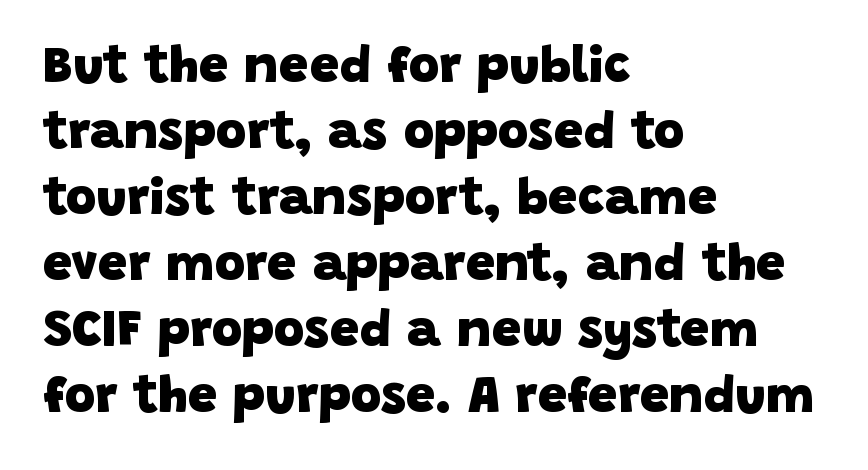
{"serif": "no", "bold": "yes", "weight": "heavy", "width": "normal", "stroke_contrast": "low", "x_height": "large", "monospaced": "no", "underline": "no", "align": "left", "line_spacing": "normal", "line_spacing_ratio": 1.27, "letter_spacing": "normal", "letter_spacing_em": 0.0, "glyph_px": 52}
